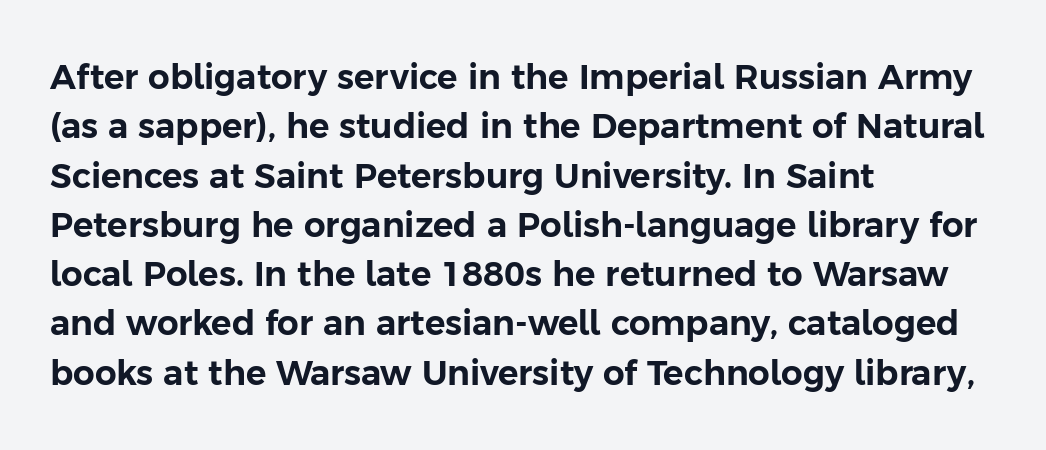
Q: Is the text italic (slanted)? A: No, it is upright.
Q: Is the typeface a serif or a sans-serif typeface? A: Sans-serif.
Q: Is the text underlined? A: No.
Q: How is the paragraph aligned? A: Left-aligned.
Q: Is the spacing between letters normal or unusually wide? A: Normal.
Q: Is the spacing between lines tight, normal or loose? A: Normal.
Q: Width (condensed, normal, or wide)? A: Normal.
Q: Stroke contrast? A: Low.
Q: x-height? A: Medium.
Q: Monospaced? A: No.
